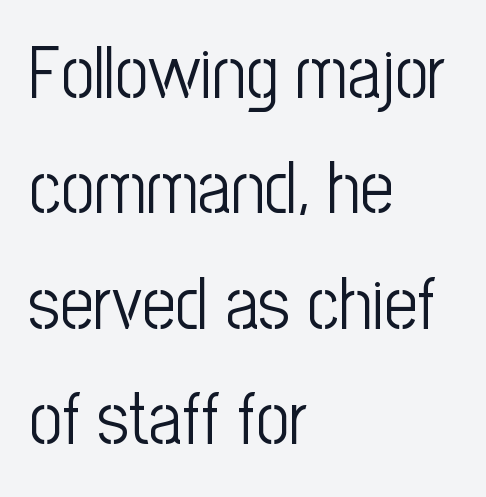
Varying glyph widths throughout — classic text-font behaviour. This rendering uses left alignment, leaving the right contour irregular. Upright lettering throughout. The rendering keeps characters at their native spacing.
